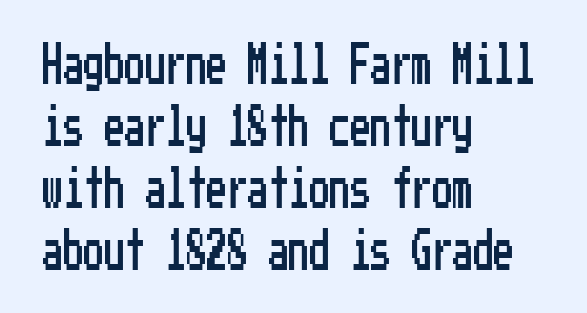
Q: Is the text italic (slanted)? A: No, it is upright.
Q: Is the typeface a serif or a sans-serif typeface? A: Sans-serif.
Q: Is the text underlined? A: No.
Q: How is the paragraph aligned? A: Left-aligned.
Q: Is the spacing between letters normal or unusually wide? A: Normal.
Q: Is the spacing between lines tight, normal or loose? A: Normal.
Q: Width (condensed, normal, or wide)? A: Condensed.
Q: Stroke contrast? A: Low.
Q: x-height? A: Medium.
